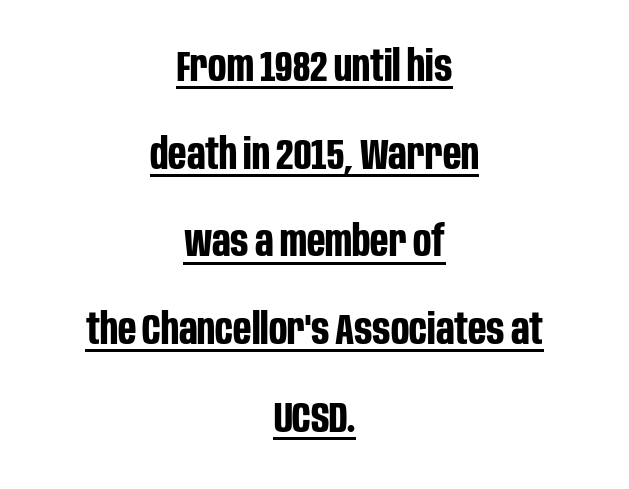
The space between consecutive lines is lavish. Unlike italic type, these characters show no tilt at all. The letters are bold, with thick, heavy strokes. Nobody touched the tracking dial on this one. Teacher's note: observe the equal gaps on both sides — that is centered alignment.
